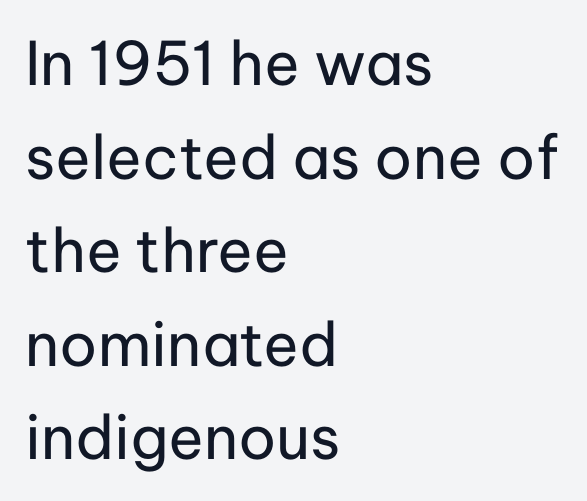
{"serif": "no", "italic": "no", "bold": "no", "weight": "regular", "width": "normal", "stroke_contrast": "low", "x_height": "medium", "monospaced": "no", "underline": "no", "align": "left", "line_spacing": "normal", "line_spacing_ratio": 1.56, "letter_spacing": "normal", "letter_spacing_em": 0.0, "glyph_px": 60}
